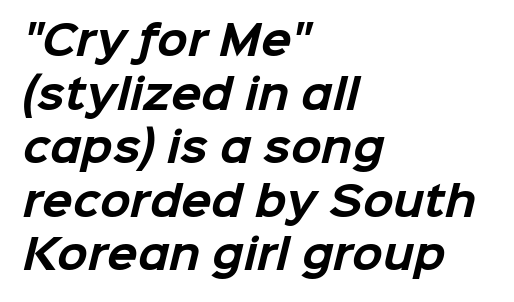
Are there feet on the stems? There aren't — it's a sans. The passage shown is typed in a proportional face where columns would drift. Its strokes are broad and dark, the hallmark of bold type. The ragged edge is on the right, which tells us the setting is flush left.
